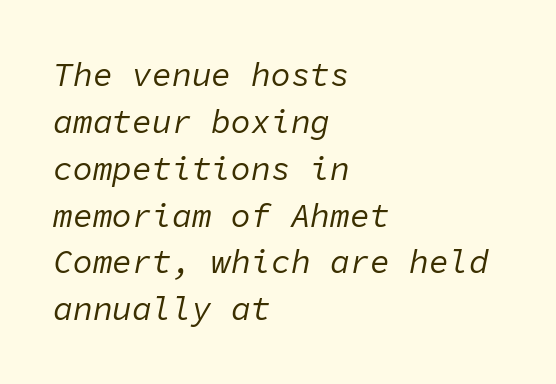
Q: Is the text bold? A: No.
Q: Is the text italic (slanted)? A: Yes, it leans right by about 11 degrees.
Q: Is the text underlined? A: No.
Q: How is the paragraph aligned? A: Left-aligned.
Q: Is the spacing between letters normal or unusually wide? A: Normal.
Q: Is the spacing between lines tight, normal or loose? A: Normal.
Q: Width (condensed, normal, or wide)? A: Normal.
Q: Stroke contrast? A: Low.
Q: x-height? A: Medium.
Q: Monospaced? A: Yes.
